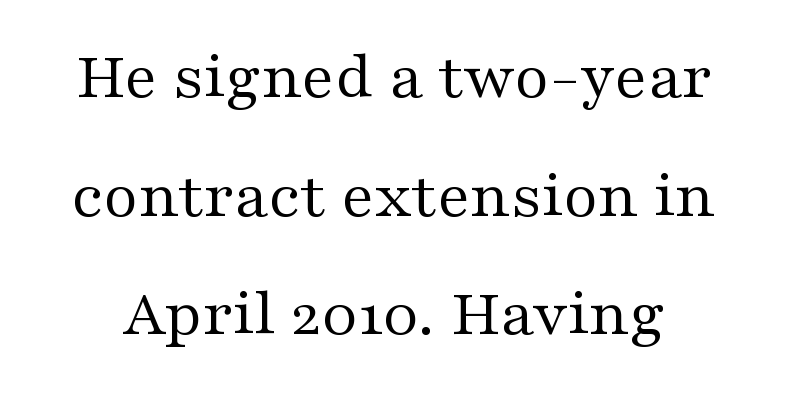
The image shows 67 px regular-weight, wide serif type, upright; set line spacing 1.77x, normal letter spacing, not underlined; medium stroke contrast and a medium x-height.
